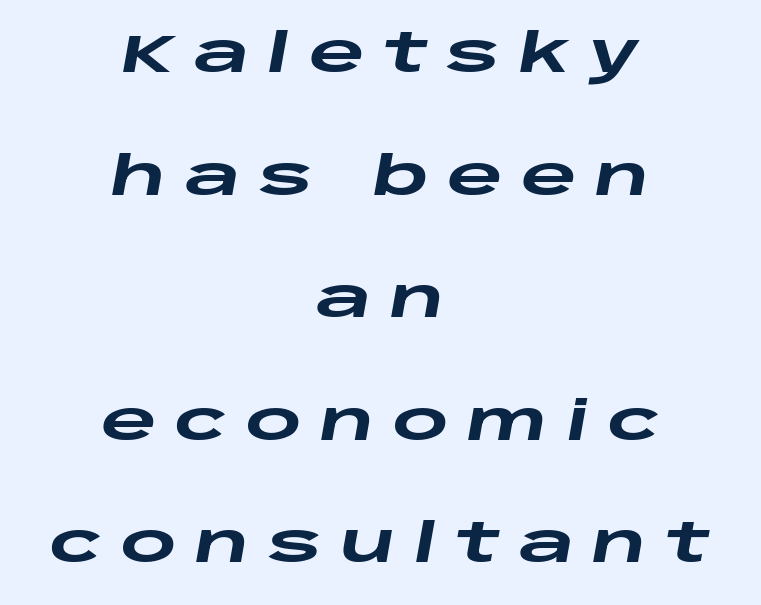
Q: Is the text bold? A: Yes.
Q: Is the text italic (slanted)? A: Yes, it leans right by about 10 degrees.
Q: Is the text underlined? A: No.
Q: How is the paragraph aligned? A: Centered.
Q: Is the spacing between letters normal or unusually wide? A: Unusually wide.
Q: Is the spacing between lines tight, normal or loose? A: Loose.
Q: Width (condensed, normal, or wide)? A: Wide.
Q: Stroke contrast? A: Low.
Q: x-height? A: Large.
Q: Monospaced? A: No.
